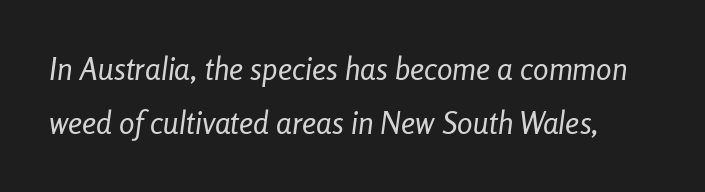
The image shows 31 px regular-weight, condensed type, italic (leaning right); set line spacing 1.75x, normal letter spacing, not underlined; low stroke contrast and a medium x-height.
